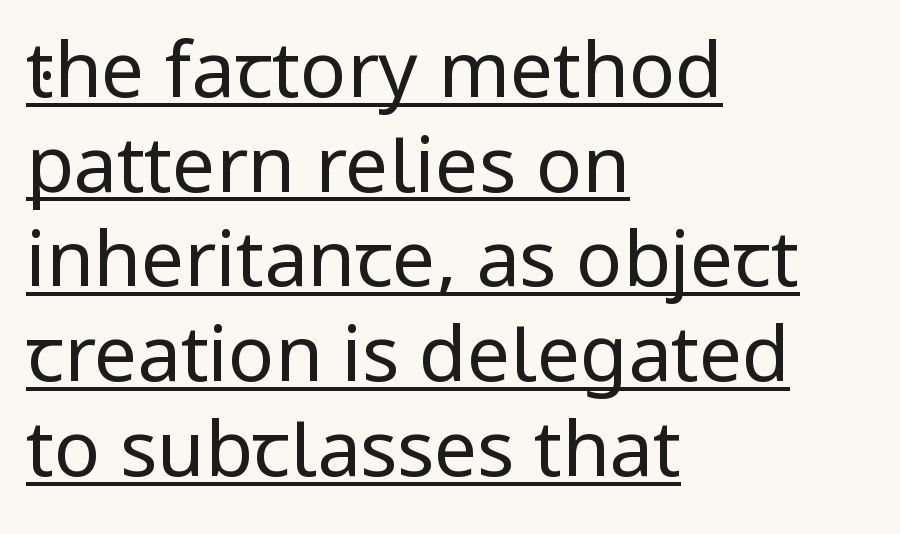
{"serif": "no", "italic": "no", "bold": "no", "weight": "regular", "width": "normal", "stroke_contrast": "low", "x_height": "medium", "monospaced": "no", "underline": "yes", "align": "left", "line_spacing_ratio": 1.23, "letter_spacing": "normal", "letter_spacing_em": 0.0, "glyph_px": 77}
